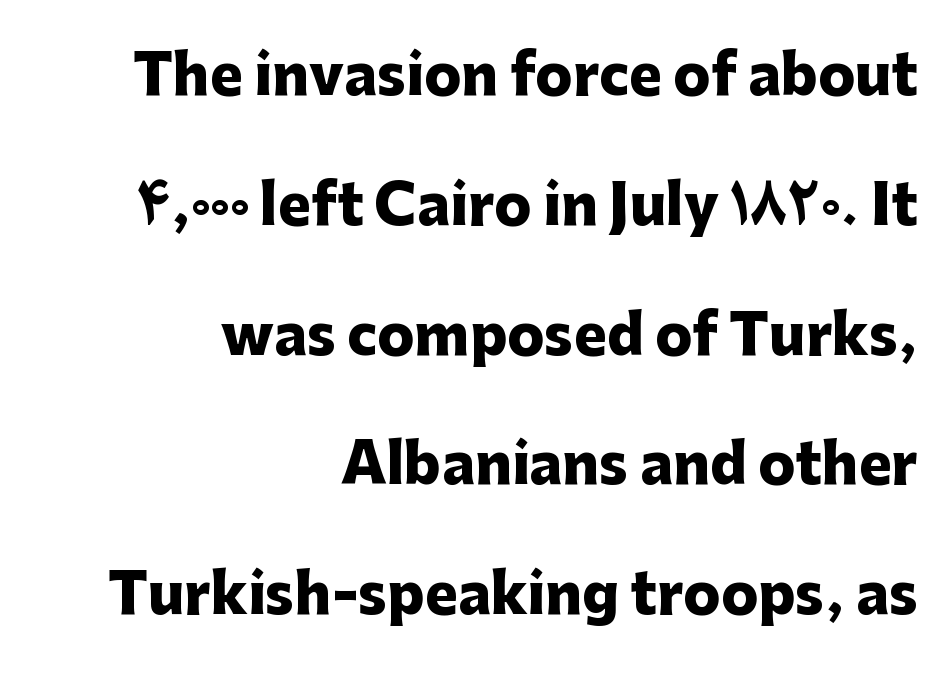
A dark, heavy texture on the line: the type is bold. Check the space under the baseline: it is left empty. Compared with typical paragraphs, the rows here are farther apart. Is the block centered? No — it sits flush against the right margin. Do the letters lean? They stand straight.
